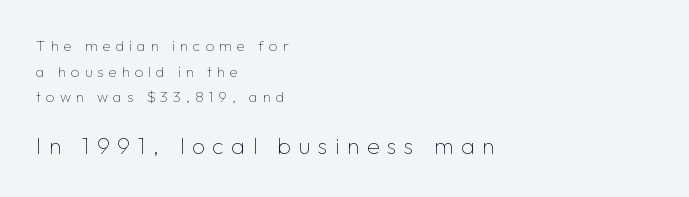
The horizontal fit of the characters is loose and conspicuously gappy. Letters have the restrained weight of plain body copy at most. Is the block centered? No — it sits flush against the left margin. The rendering enlarges the type as you move from the upper chunk to the lower. Check the space under the baseline: it is left empty.
